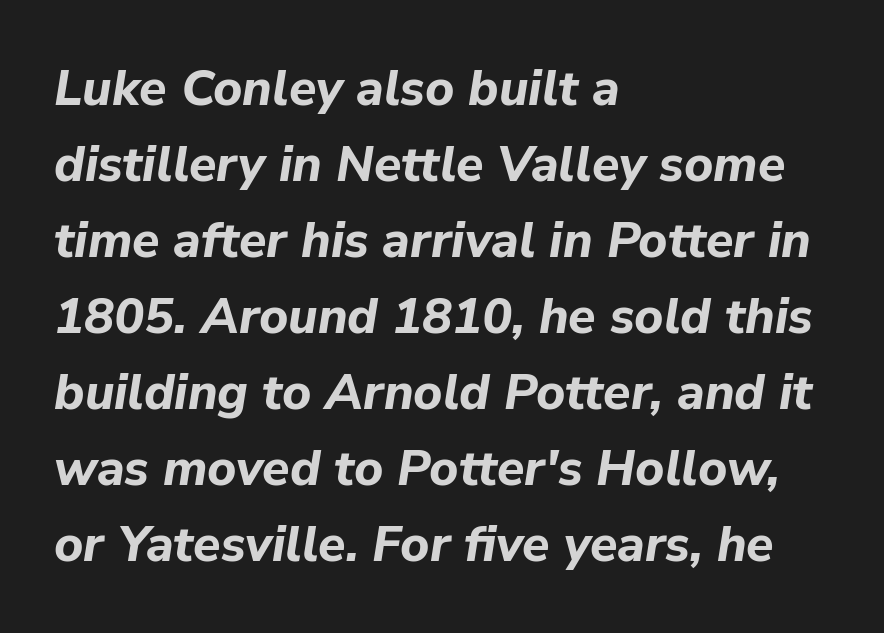
{"italic": "yes", "lean": "right", "slant_degrees": 9, "bold": "yes", "weight": "bold", "width": "normal", "stroke_contrast": "low", "x_height": "medium", "monospaced": "no", "underline": "no", "align": "left", "line_spacing": "normal", "line_spacing_ratio": 1.52, "letter_spacing": "normal", "letter_spacing_em": 0.0, "glyph_px": 50}
